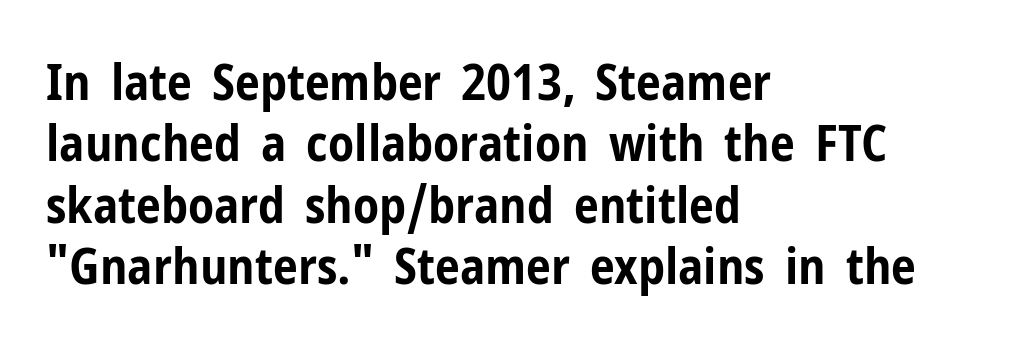
Each letter keeps its own natural width here, so spacing adapts to shape. The paragraph has a hard left edge and a soft right edge. The face used here is a sans, in the tradition of grotesques and geometrics. Vertical strokes here are truly vertical. No word sits above an underline.
